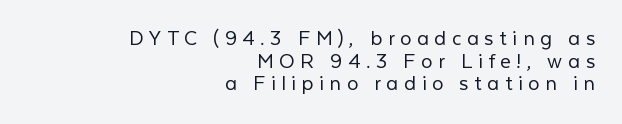
Which margin do the lines hug? The right one — the left edge is uneven. The font is comparable to plain body text, perhaps lighter. Glance below the letters and you will spot only blank space. The font's upright variant was chosen for this text.
